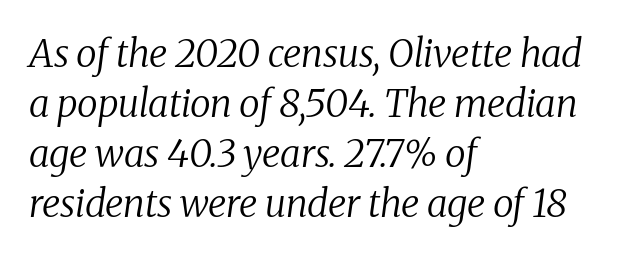
Q: Is the text bold? A: No.
Q: Is the text italic (slanted)? A: Yes, it leans right by about 8 degrees.
Q: Is the typeface a serif or a sans-serif typeface? A: Serif.
Q: Is the text underlined? A: No.
Q: How is the paragraph aligned? A: Left-aligned.
Q: Is the spacing between letters normal or unusually wide? A: Normal.
Q: Is the spacing between lines tight, normal or loose? A: Normal.
Q: Width (condensed, normal, or wide)? A: Normal.
Q: Stroke contrast? A: Medium.
Q: x-height? A: Medium.
Q: Monospaced? A: No.
